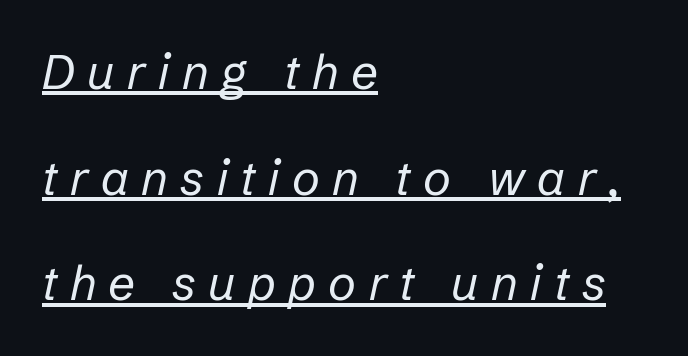
Q: Is the text bold? A: No.
Q: Is the text italic (slanted)? A: Yes, it leans right by about 12 degrees.
Q: Is the text underlined? A: Yes.
Q: How is the paragraph aligned? A: Left-aligned.
Q: Is the spacing between letters normal or unusually wide? A: Unusually wide.
Q: Is the spacing between lines tight, normal or loose? A: Loose.
Q: Width (condensed, normal, or wide)? A: Normal.
Q: Stroke contrast? A: Low.
Q: x-height? A: Medium.
Q: Monospaced? A: No.
